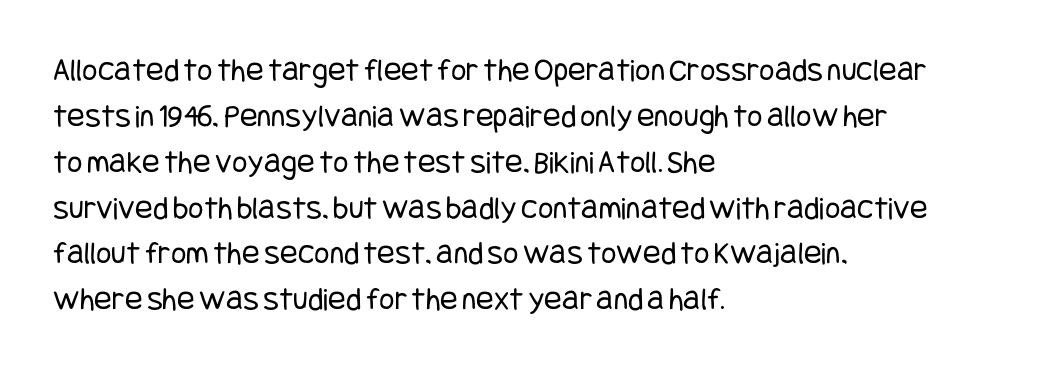
Q: Is the text bold? A: No.
Q: Is the text italic (slanted)? A: No, it is upright.
Q: Is the typeface a serif or a sans-serif typeface? A: Sans-serif.
Q: Is the text underlined? A: No.
Q: How is the paragraph aligned? A: Left-aligned.
Q: Is the spacing between letters normal or unusually wide? A: Normal.
Q: Is the spacing between lines tight, normal or loose? A: Normal.
Q: Width (condensed, normal, or wide)? A: Condensed.
Q: Stroke contrast? A: Low.
Q: x-height? A: Large.
